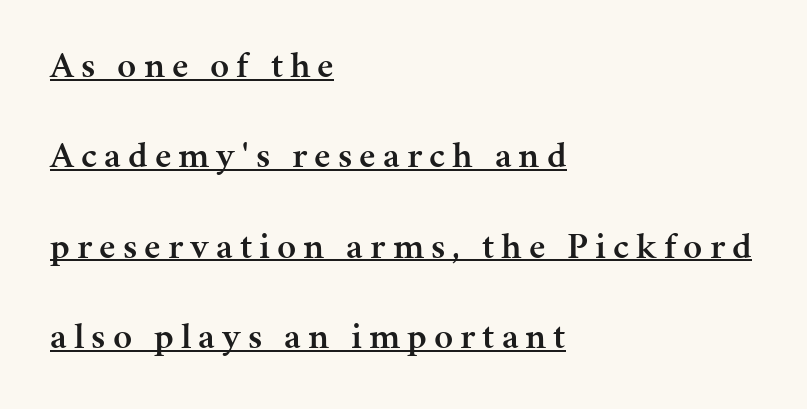
{"serif": "yes", "italic": "no", "bold": "semi", "weight": "semibold", "width": "normal", "stroke_contrast": "medium", "x_height": "medium", "monospaced": "no", "underline": "yes", "align": "left", "line_spacing": "loose", "line_spacing_ratio": 2.44, "glyph_px": 37}
